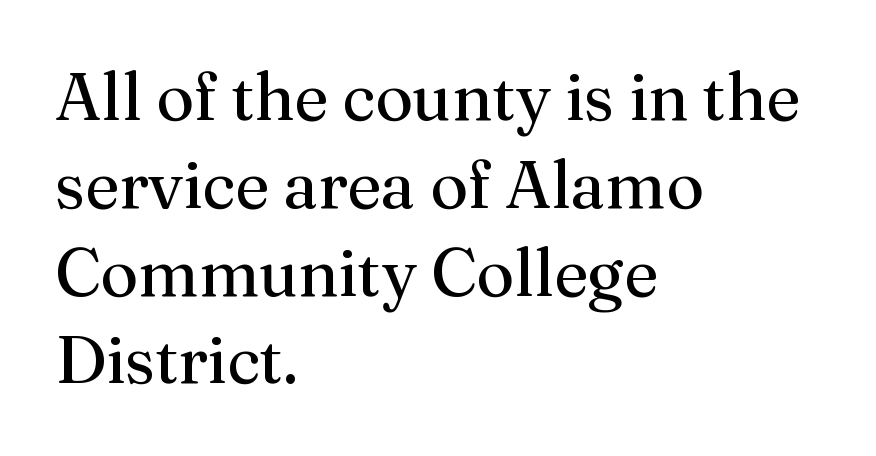
{"serif": "yes", "italic": "no", "bold": "no", "weight": "regular", "width": "normal", "stroke_contrast": "medium", "x_height": "medium", "monospaced": "no", "underline": "no", "align": "left", "line_spacing": "normal", "line_spacing_ratio": 1.33, "letter_spacing": "normal", "letter_spacing_em": 0.0, "glyph_px": 66}
